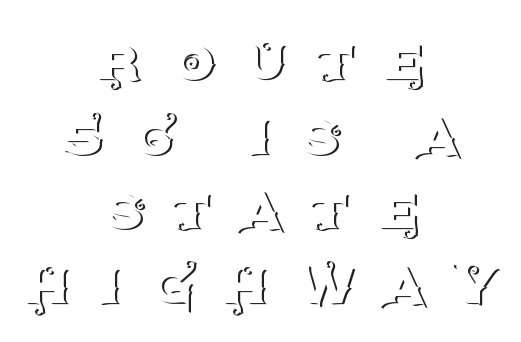
The image shows 69 px thin serif type, upright; set centered, tight line spacing (1.08x), unusually wide letter spacing (+0.42 em), not underlined; medium stroke contrast and a large x-height.
